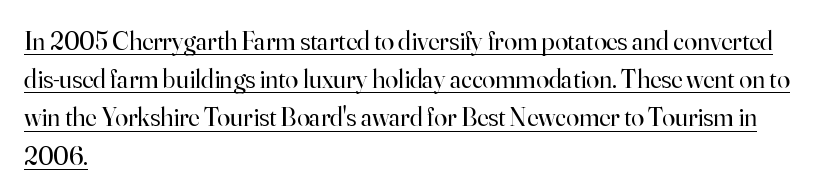
{"italic": "no", "bold": "no", "underline": "yes", "align": "left", "line_spacing": "normal", "line_spacing_ratio": 1.47, "letter_spacing": "normal", "letter_spacing_em": 0.0, "glyph_px": 26}
